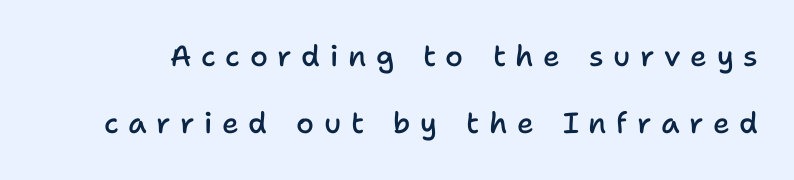
Q: Is the text bold? A: Semi-bold.
Q: Is the text italic (slanted)? A: No, it is upright.
Q: Is the typeface a serif or a sans-serif typeface? A: Sans-serif.
Q: Is the text underlined? A: No.
Q: Is the spacing between letters normal or unusually wide? A: Unusually wide.
Q: Is the spacing between lines tight, normal or loose? A: Loose.
Q: Width (condensed, normal, or wide)? A: Normal.
Q: Stroke contrast? A: Low.
Q: x-height? A: Medium.
Q: Monospaced? A: No.
